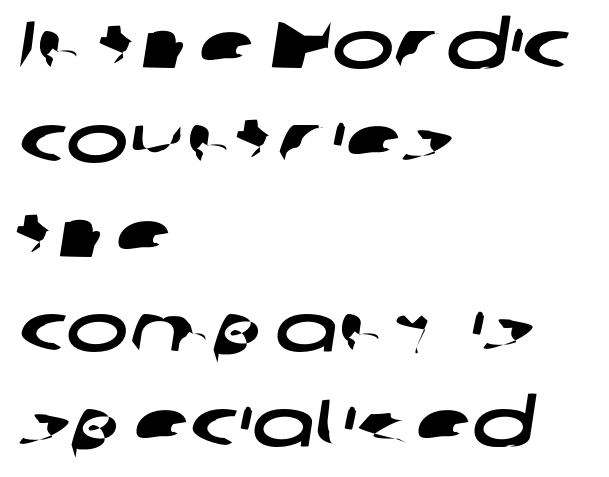
Q: Is the typeface a serif or a sans-serif typeface? A: Sans-serif.
Q: Is the text underlined? A: No.
Q: How is the paragraph aligned? A: Left-aligned.
Q: Is the spacing between letters normal or unusually wide? A: Normal.
Q: Is the spacing between lines tight, normal or loose? A: Normal.
Q: Width (condensed, normal, or wide)? A: Wide.
Q: Stroke contrast? A: Low.
Q: x-height? A: Medium.
Q: Monospaced? A: No.
